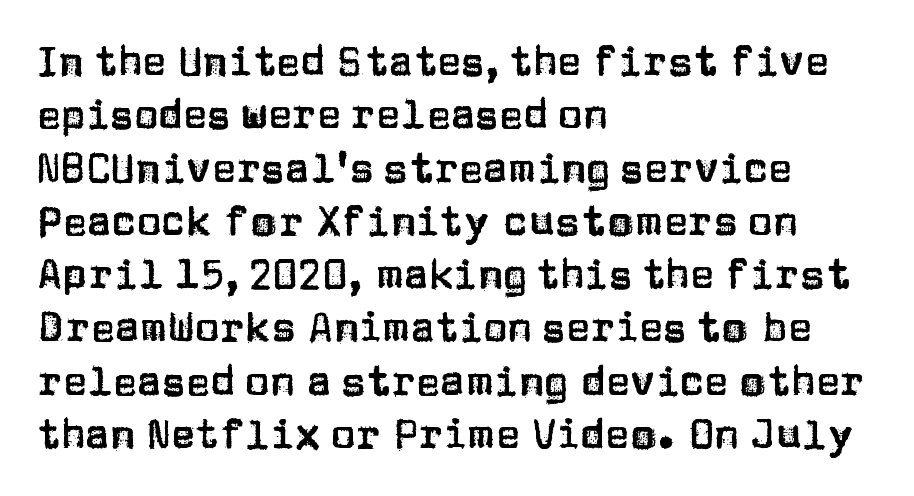
The image shows 41 px sans-serif type, upright; set left-aligned, normal line spacing (1.3x), normal letter spacing, not underlined; low stroke contrast and a large x-height.
